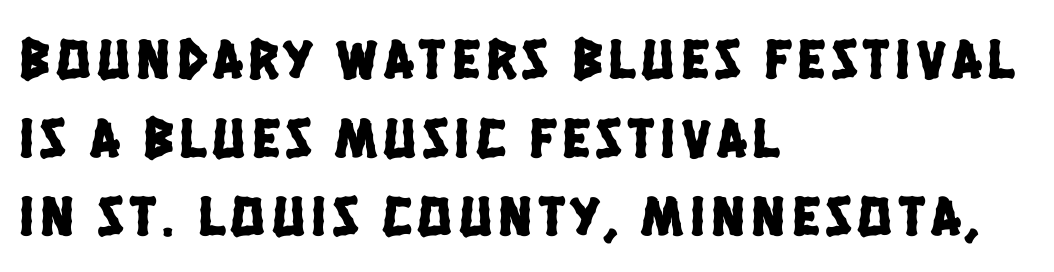
{"serif": "no", "width": "condensed", "stroke_contrast": "low", "x_height": "large", "monospaced": "no", "underline": "no", "align": "left", "line_spacing": "normal", "line_spacing_ratio": 1.38, "glyph_px": 57}
